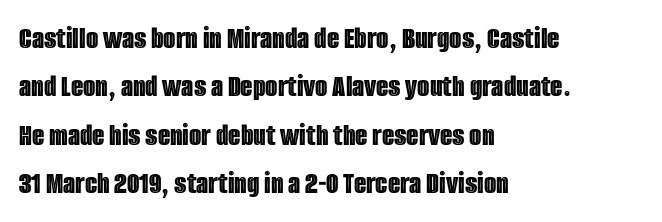
{"italic": "no", "width": "condensed", "x_height": "large", "monospaced": "no", "underline": "no", "align": "left", "line_spacing": "normal", "line_spacing_ratio": 1.51, "letter_spacing": "normal", "letter_spacing_em": 0.0, "glyph_px": 32}
